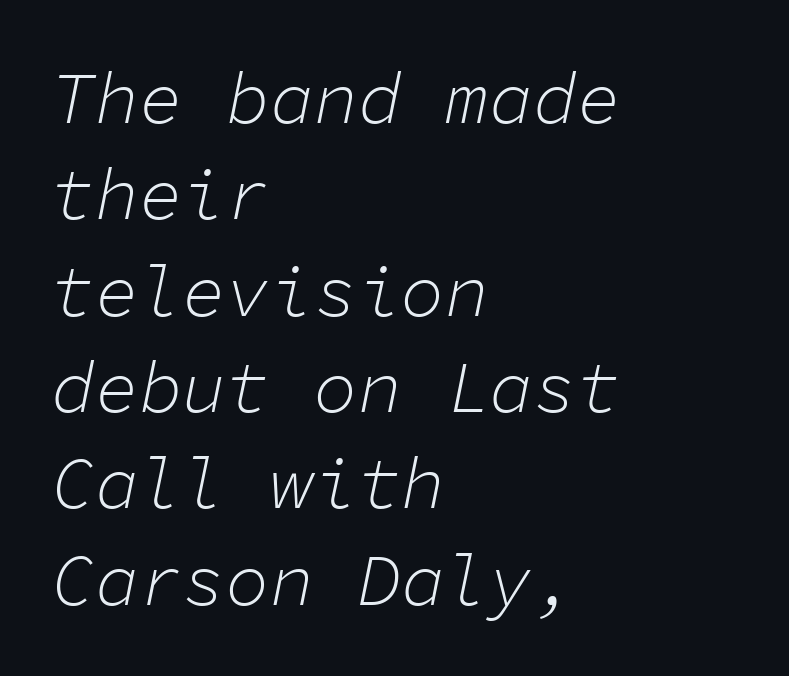
The image shows 73 px light type, italic (leaning right), monospaced; set left-aligned, normal line spacing (1.32x), normal letter spacing, not underlined; low stroke contrast and a medium x-height.
